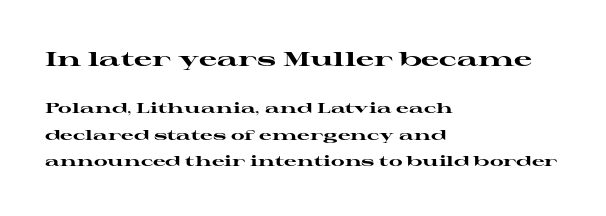
{"italic": "no", "bold": "yes", "underline": "no", "align": "left", "line_spacing_ratio": 1.87, "letter_spacing": "normal", "letter_spacing_em": 0.0, "larger_block": "first", "size_ratio": 1.43, "glyph_px": 20}
